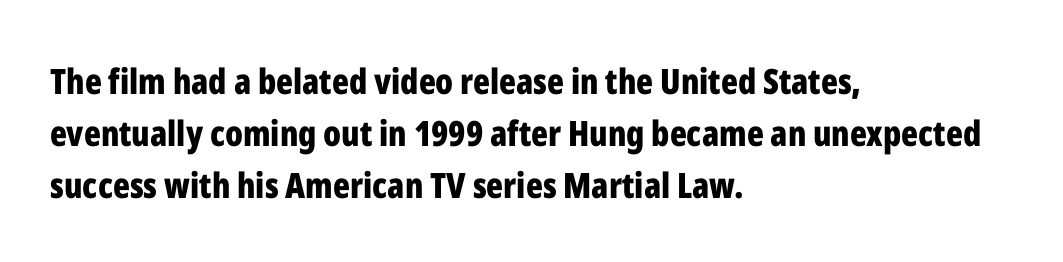
Reading down the column, the eye jumps a familiar distance to each next line. This sample has the flowing, uneven cadence of proportional lettering. Students, note that the glyphs here touch the page at normal intervals. Nope, not italic — everything's standing straight. The letters carry no serifs — their stems end cleanly without finishing strokes. Alignment: flush left.
